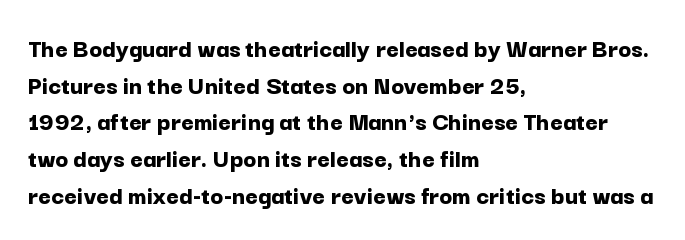
Casual observation: everything's shoved over to the left. Look at the tracking — it's just the regular setting, nothing added. The rendering uses a moderate line-height, typical for paragraphs. Decoration check: the copy has no underline. The face used here has the dense, thick strokes of a bold. The typography opts for an upright posture over an oblique one.
